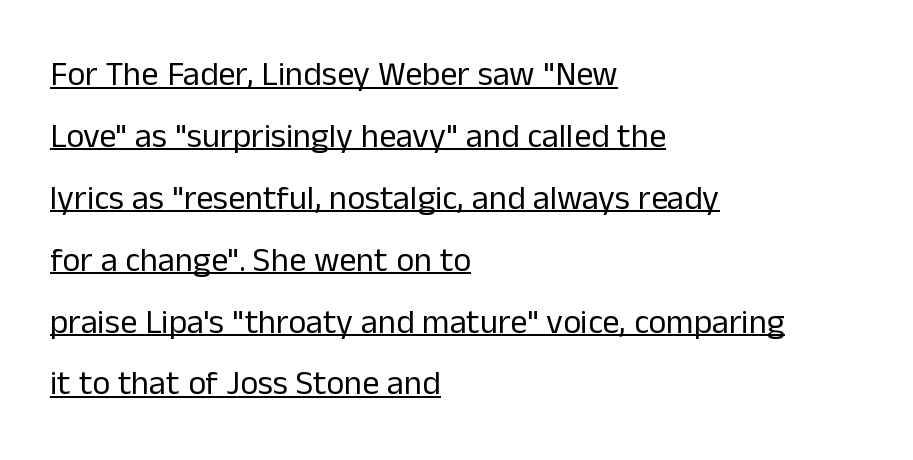
The image shows 34 px regular-weight sans-serif type, upright; set left-aligned, line spacing 1.82x, normal letter spacing, underlined; low stroke contrast and a medium x-height.
